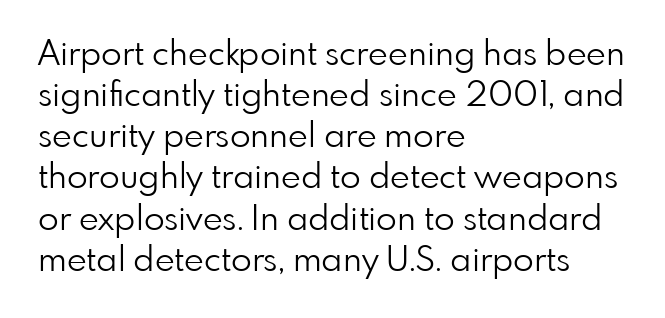
Q: Is the text bold? A: No.
Q: Is the text italic (slanted)? A: No, it is upright.
Q: Is the typeface a serif or a sans-serif typeface? A: Sans-serif.
Q: Is the text underlined? A: No.
Q: How is the paragraph aligned? A: Left-aligned.
Q: Is the spacing between letters normal or unusually wide? A: Normal.
Q: Width (condensed, normal, or wide)? A: Normal.
Q: Stroke contrast? A: Low.
Q: x-height? A: Small.
Q: Monospaced? A: No.
